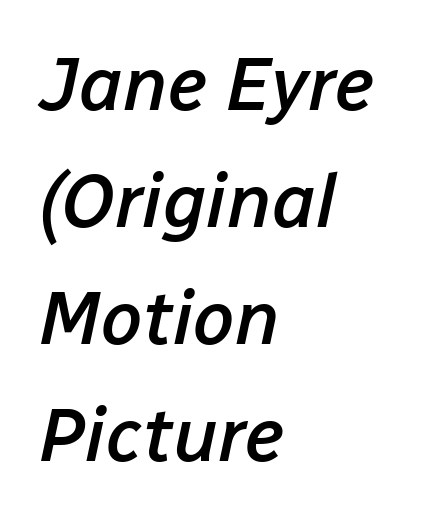
Q: Is the text bold? A: Semi-bold.
Q: Is the text italic (slanted)? A: Yes, it leans right by about 12 degrees.
Q: Is the text underlined? A: No.
Q: How is the paragraph aligned? A: Left-aligned.
Q: Is the spacing between letters normal or unusually wide? A: Normal.
Q: Is the spacing between lines tight, normal or loose? A: Normal.
Q: Width (condensed, normal, or wide)? A: Normal.
Q: Stroke contrast? A: Low.
Q: x-height? A: Medium.
Q: Monospaced? A: No.
